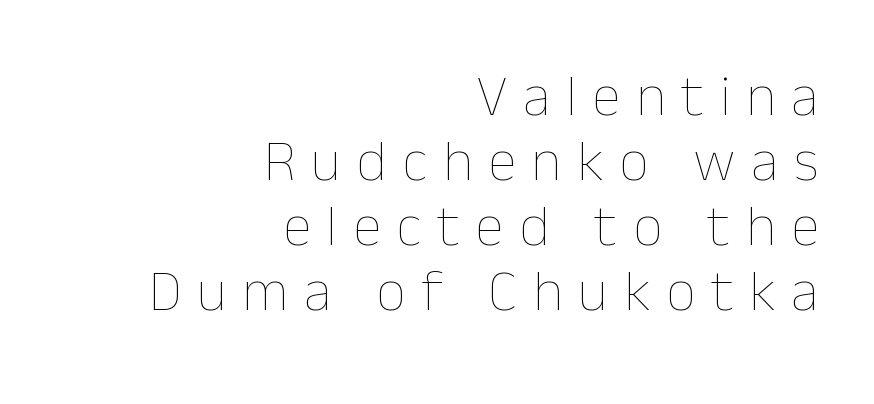
{"italic": "no", "bold": "no", "weight": "thin", "width": "normal", "stroke_contrast": "low", "x_height": "medium", "monospaced": "no", "underline": "no", "align": "right", "line_spacing": "tight", "line_spacing_ratio": 1.1, "letter_spacing": "wide", "letter_spacing_em": 0.26, "glyph_px": 59}
